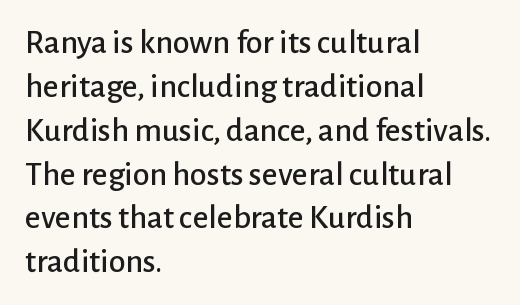
Q: Is the text italic (slanted)? A: No, it is upright.
Q: Is the typeface a serif or a sans-serif typeface? A: Sans-serif.
Q: Is the text underlined? A: No.
Q: How is the paragraph aligned? A: Left-aligned.
Q: Is the spacing between letters normal or unusually wide? A: Normal.
Q: Is the spacing between lines tight, normal or loose? A: Normal.
Q: Width (condensed, normal, or wide)? A: Normal.
Q: Stroke contrast? A: Low.
Q: x-height? A: Medium.
Q: Monospaced? A: No.
